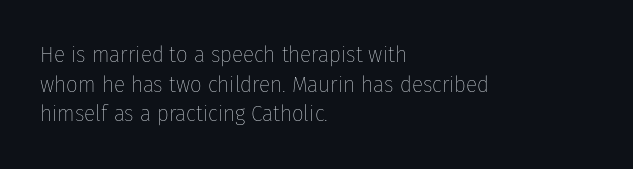
Q: Is the text bold? A: No.
Q: Is the text italic (slanted)? A: No, it is upright.
Q: Is the text underlined? A: No.
Q: How is the paragraph aligned? A: Left-aligned.
Q: Is the spacing between letters normal or unusually wide? A: Normal.
Q: Is the spacing between lines tight, normal or loose? A: Normal.
